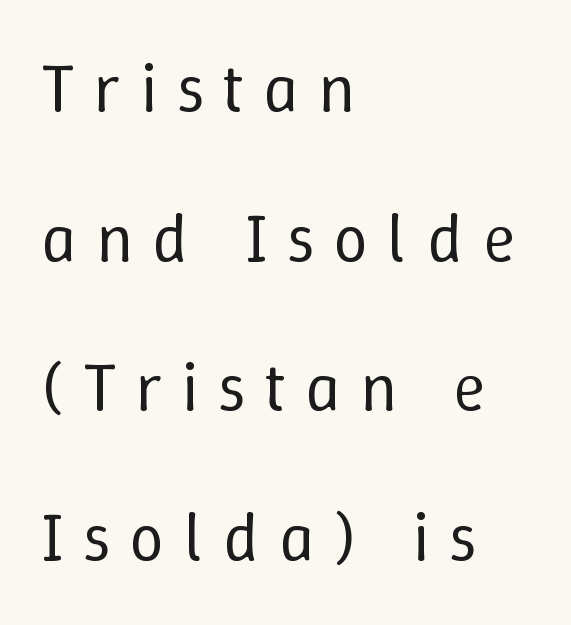
Leading: increased. Do the characters align in a grid? No, the font is proportional. The string is rendered with underlining switched off. Horizontal alignment here is leftward, the default for most running prose. Does the lettering tilt? It doesn't — this is upright.
